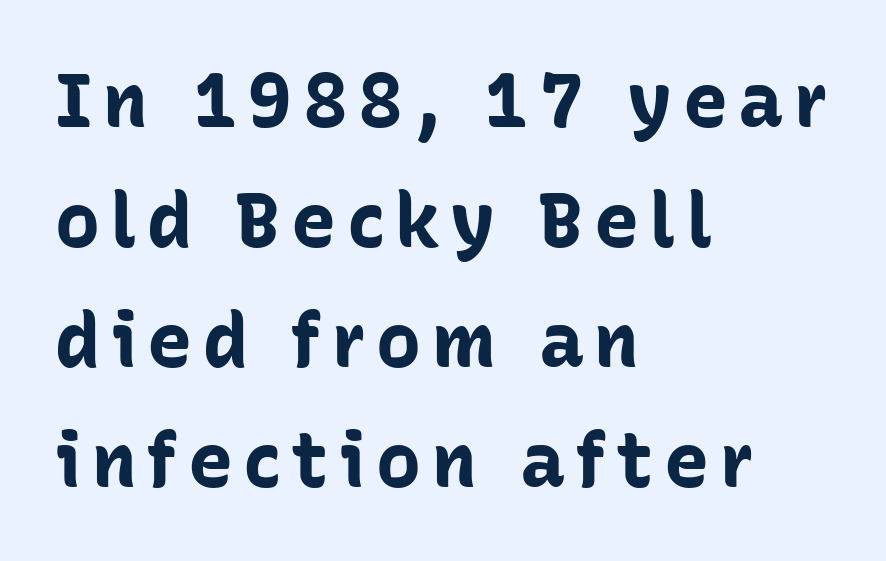
{"serif": "no", "italic": "no", "bold": "yes", "weight": "bold", "width": "normal", "stroke_contrast": "low", "x_height": "medium", "monospaced": "no", "underline": "no", "align": "left", "line_spacing": "normal", "line_spacing_ratio": 1.6, "glyph_px": 75}
